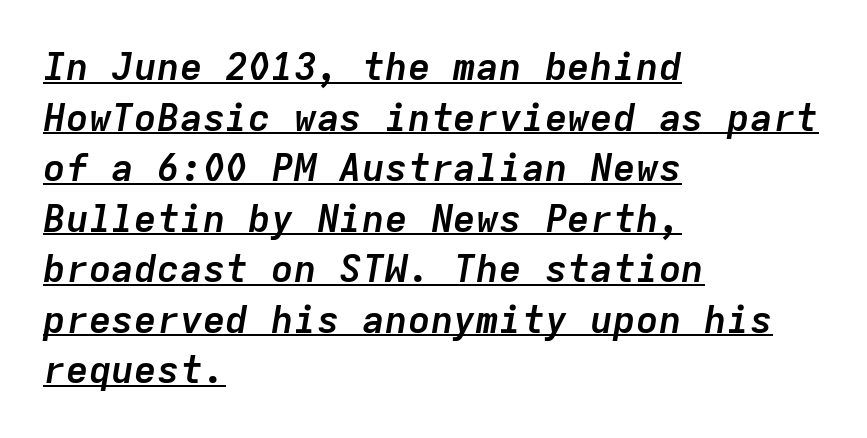
Weight: bold. The passage shown is underscored from start to finish. It's the slanting kind of type. This sample has the even, mechanical cadence of fixed-width lettering. The paragraph has a hard left edge and a soft right edge. Default kerning and tracking; the words read as compact shapes.
